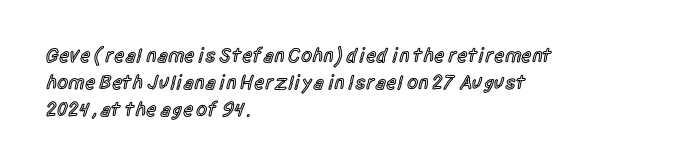
{"bold": "semi", "underline": "no", "align": "left", "line_spacing": "normal", "line_spacing_ratio": 1.35, "letter_spacing": "normal", "letter_spacing_em": 0.0, "glyph_px": 20}
